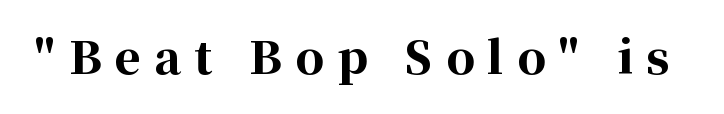
{"serif": "yes", "italic": "no", "bold": "yes", "weight": "bold", "width": "normal", "stroke_contrast": "high", "x_height": "medium", "monospaced": "no", "underline": "no", "letter_spacing": "wide", "letter_spacing_em": 0.29, "glyph_px": 45}
